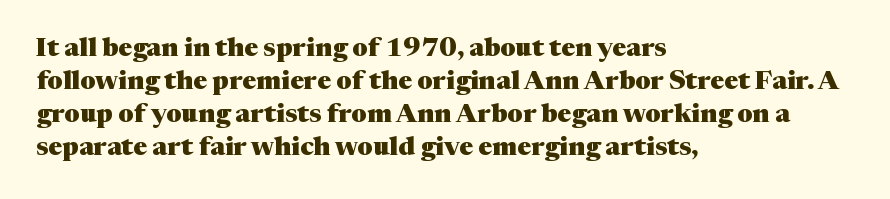
{"italic": "no", "bold": "yes", "underline": "no", "align": "left", "line_spacing": "normal", "line_spacing_ratio": 1.27, "letter_spacing": "normal", "letter_spacing_em": 0.0, "glyph_px": 26}
